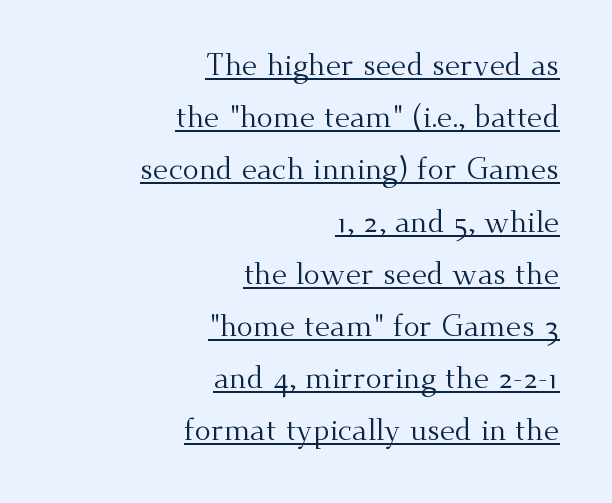
Q: Is the text bold? A: No.
Q: Is the text italic (slanted)? A: No, it is upright.
Q: Is the typeface a serif or a sans-serif typeface? A: Serif.
Q: Is the text underlined? A: Yes.
Q: How is the paragraph aligned? A: Right-aligned.
Q: Is the spacing between letters normal or unusually wide? A: Normal.
Q: Width (condensed, normal, or wide)? A: Normal.
Q: Stroke contrast? A: Medium.
Q: x-height? A: Small.
Q: Monospaced? A: No.
